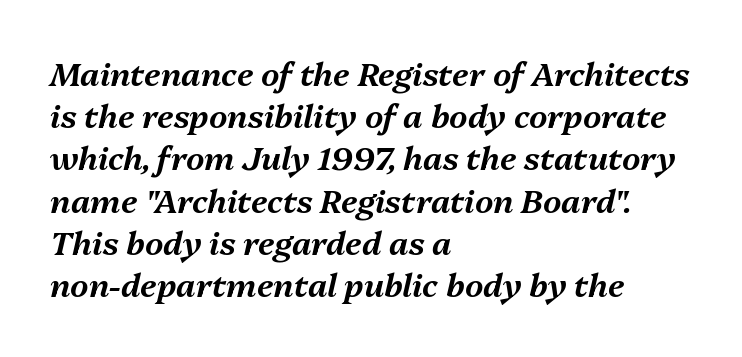
The image shows 32 px text type, italic (leaning right); set left-aligned, normal line spacing (1.32x), normal letter spacing, not underlined; medium stroke contrast and a medium x-height.
